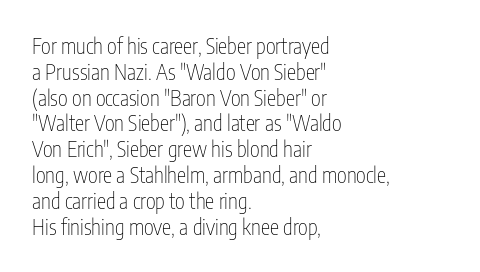
Q: Is the text bold? A: No.
Q: Is the text italic (slanted)? A: No, it is upright.
Q: Is the text underlined? A: No.
Q: How is the paragraph aligned? A: Left-aligned.
Q: Is the spacing between letters normal or unusually wide? A: Normal.
